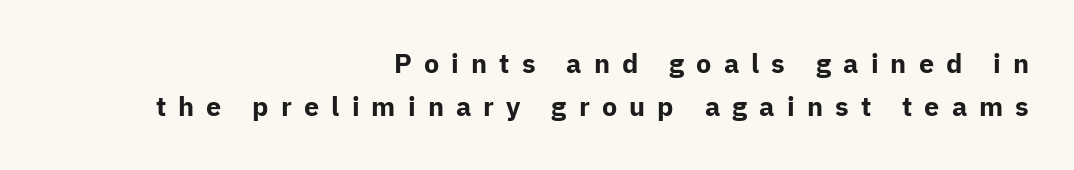
Q: Is the text bold? A: Yes.
Q: Is the text italic (slanted)? A: No, it is upright.
Q: Is the text underlined? A: No.
Q: How is the paragraph aligned? A: Right-aligned.
Q: Is the spacing between letters normal or unusually wide? A: Unusually wide.
Q: Is the spacing between lines tight, normal or loose? A: Normal.
